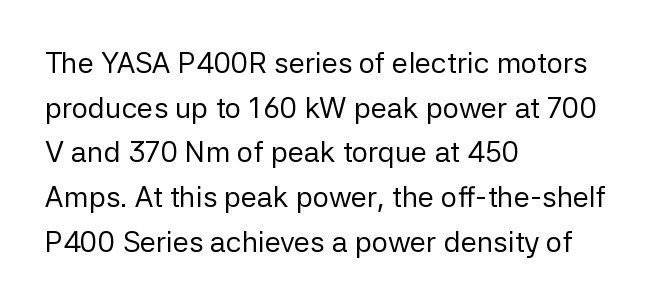
{"serif": "no", "italic": "no", "bold": "no", "weight": "regular", "width": "normal", "stroke_contrast": "low", "x_height": "medium", "monospaced": "no", "underline": "no", "align": "left", "line_spacing": "normal", "line_spacing_ratio": 1.54, "letter_spacing": "normal", "letter_spacing_em": 0.0, "glyph_px": 29}
